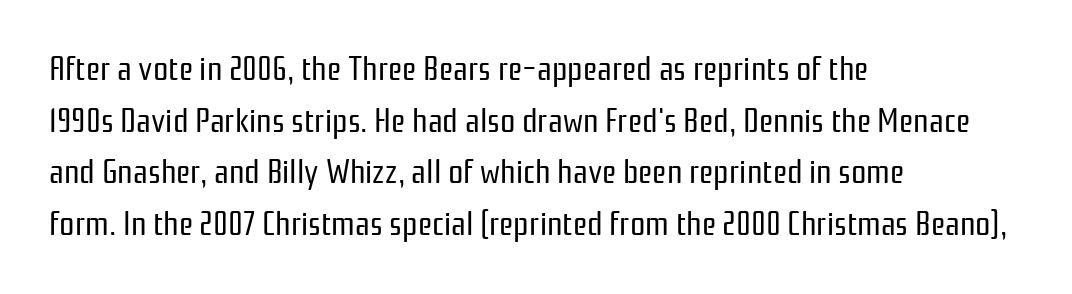
Does the leading feel generous? No, just average. The strokes carry an ordinary text weight at most. The rendering keeps characters at their native spacing. The axis of the letterforms is exactly vertical. The area under the type is left untouched. What kind of face is this? One without serifs — a sans.
